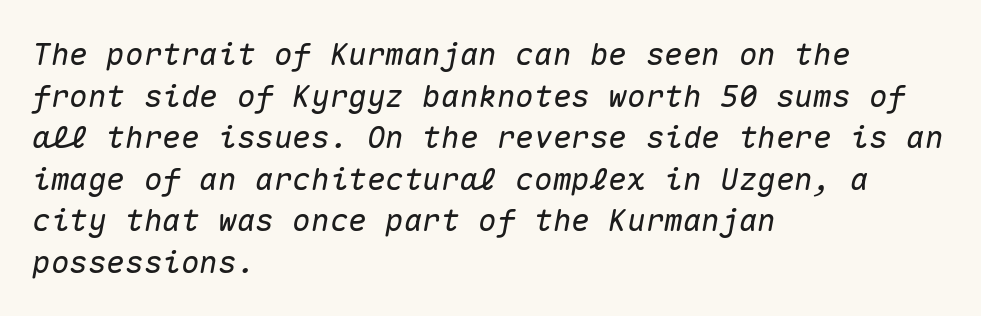
{"italic": "yes", "lean": "right", "slant_degrees": 10, "width": "normal", "stroke_contrast": "medium", "x_height": "medium", "monospaced": "yes", "underline": "no", "align": "left", "line_spacing": "normal", "line_spacing_ratio": 1.34, "letter_spacing": "normal", "letter_spacing_em": 0.0, "glyph_px": 31}
